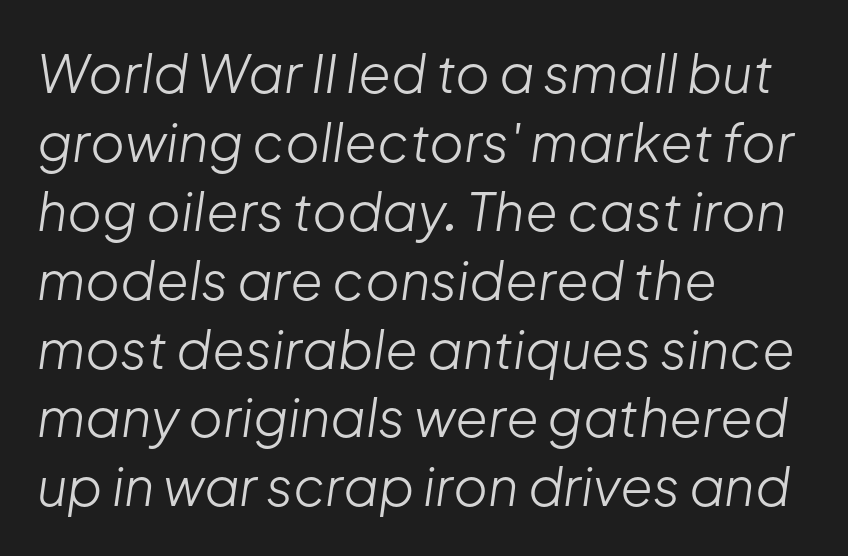
{"italic": "yes", "lean": "right", "slant_degrees": 8, "bold": "no", "weight": "light", "width": "normal", "stroke_contrast": "low", "x_height": "medium", "monospaced": "no", "underline": "no", "align": "left", "line_spacing": "normal", "line_spacing_ratio": 1.3, "letter_spacing": "normal", "letter_spacing_em": 0.0, "glyph_px": 53}
